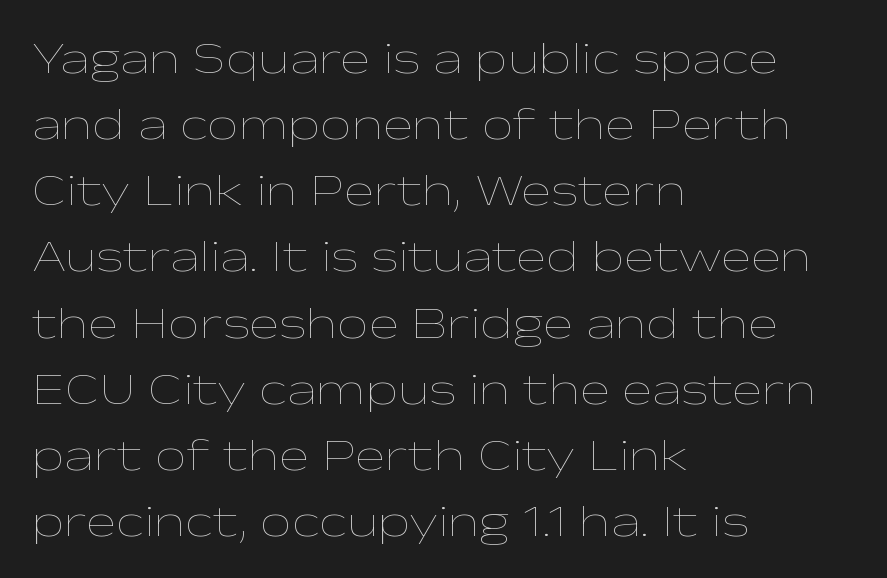
Q: Is the text bold? A: No.
Q: Is the text italic (slanted)? A: No, it is upright.
Q: Is the text underlined? A: No.
Q: How is the paragraph aligned? A: Left-aligned.
Q: Is the spacing between letters normal or unusually wide? A: Normal.
Q: Is the spacing between lines tight, normal or loose? A: Normal.
Q: Width (condensed, normal, or wide)? A: Wide.
Q: Stroke contrast? A: Low.
Q: x-height? A: Medium.
Q: Monospaced? A: No.
